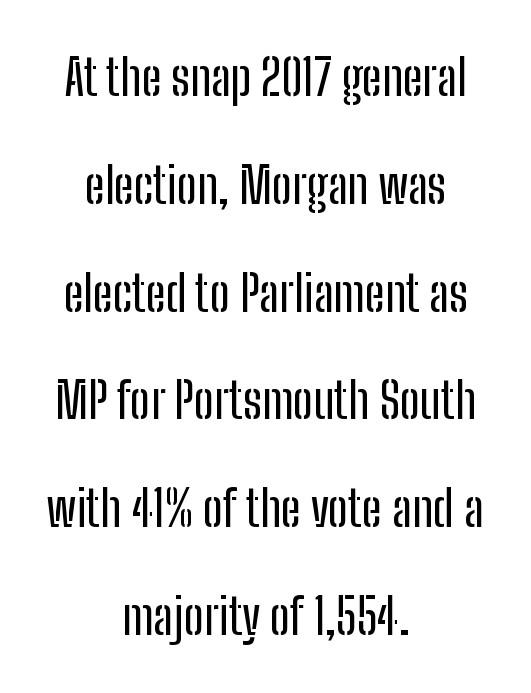
{"serif": "no", "italic": "no", "width": "condensed", "stroke_contrast": "low", "x_height": "medium", "monospaced": "no", "underline": "no", "align": "center", "line_spacing": "loose", "line_spacing_ratio": 2.2, "letter_spacing": "normal", "letter_spacing_em": 0.0, "glyph_px": 49}
